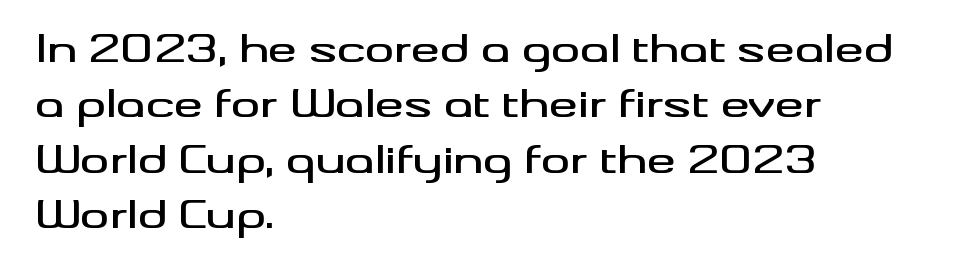
Q: Is the text italic (slanted)? A: No, it is upright.
Q: Is the typeface a serif or a sans-serif typeface? A: Sans-serif.
Q: Is the text underlined? A: No.
Q: How is the paragraph aligned? A: Left-aligned.
Q: Is the spacing between letters normal or unusually wide? A: Normal.
Q: Is the spacing between lines tight, normal or loose? A: Normal.
Q: Width (condensed, normal, or wide)? A: Wide.
Q: Stroke contrast? A: Medium.
Q: x-height? A: Small.
Q: Monospaced? A: No.
